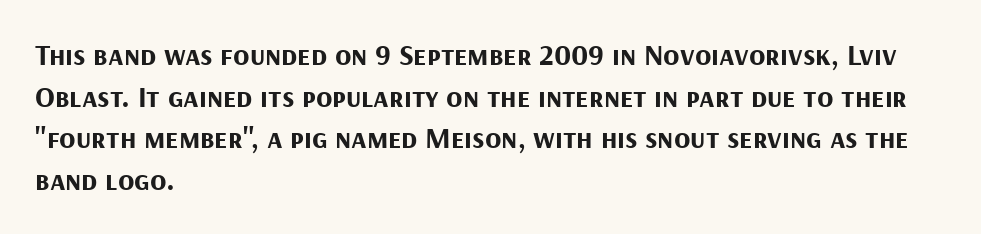
The image shows 30 px bold sans-serif type, upright; set left-aligned, normal line spacing (1.39x), normal letter spacing, not underlined; medium stroke contrast and a medium x-height.
